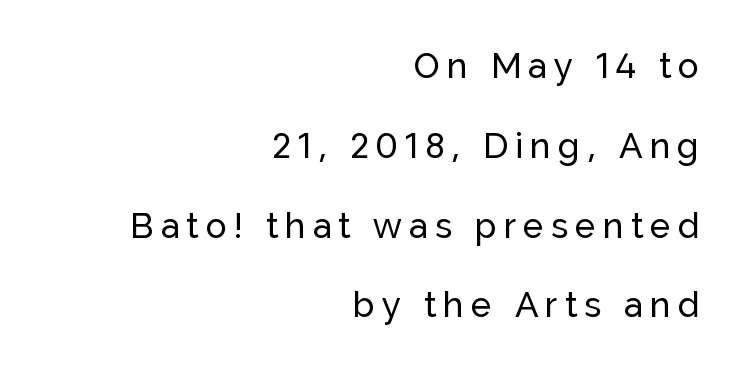
The image shows 35 px sans-serif type, upright; set right-aligned, loose line spacing (2.28x), unusually wide letter spacing (+0.2 em), not underlined; low stroke contrast and a medium x-height.
